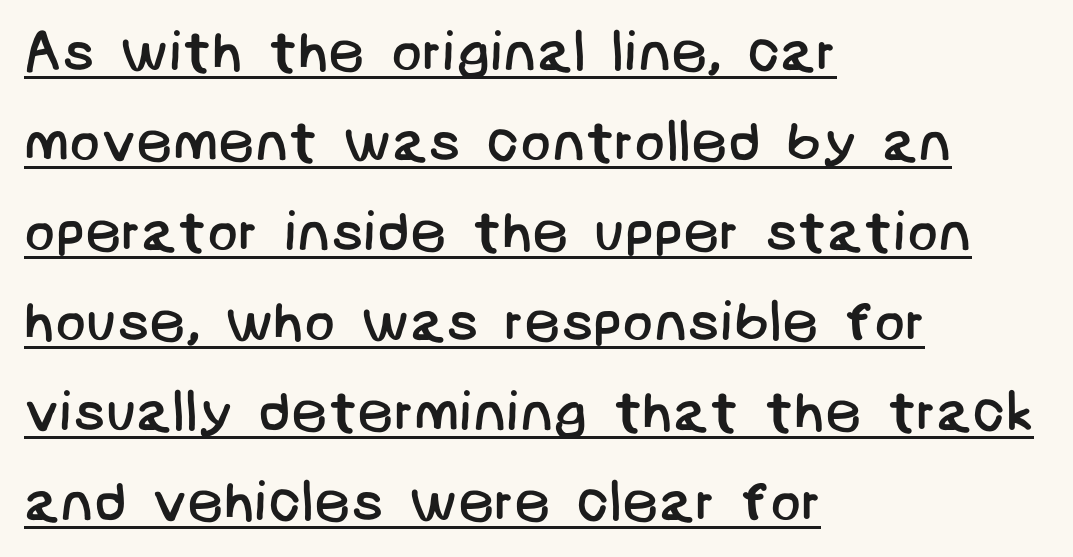
{"serif": "no", "bold": "no", "weight": "regular", "width": "normal", "stroke_contrast": "low", "x_height": "large", "underline": "yes", "align": "left", "line_spacing": "normal", "line_spacing_ratio": 1.58, "letter_spacing": "normal", "letter_spacing_em": 0.0, "glyph_px": 57}
